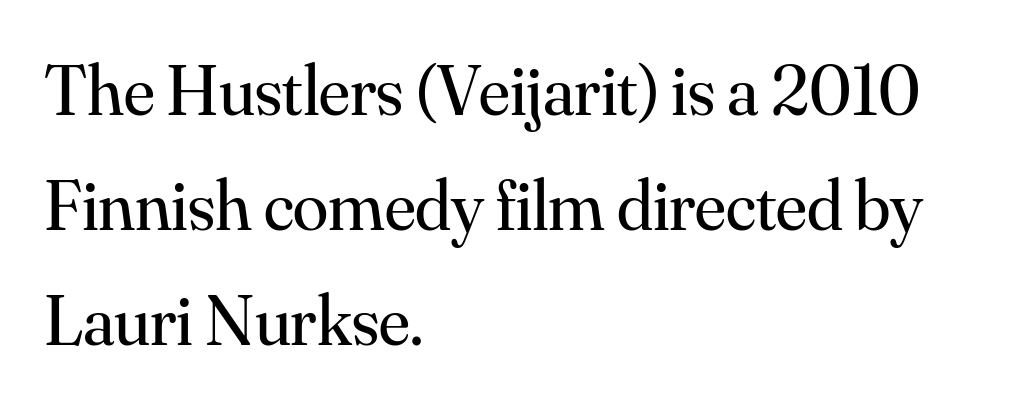
Note: serifs present on the glyphs. Proportional: the letters do not fall into vertical columns. Letters have the restrained weight of plain body copy at most. When letters stand straight like this, we call the style roman or upright. The rendering keeps characters at their native spacing.
